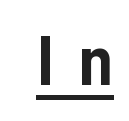
These lines are rendered in a variable-pitch font. Caption: expanded tracking, letters set apart. The typeface chosen for these lines omits serifs. The characters look thick and weighty, a clear bold.
